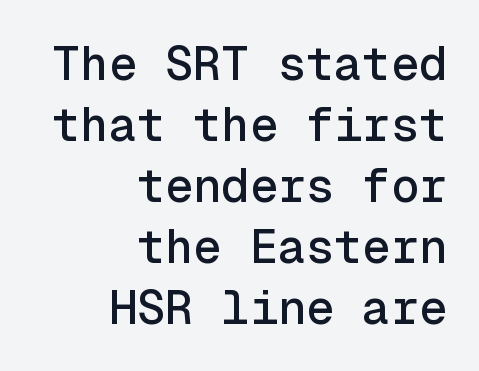
The passage shown is typed in a monospace face where columns stay perfectly aligned. One glance says typical: line gaps are just what's usual. The paragraph shown leans on its right margin. The zone under the glyphs is completely vacant.
